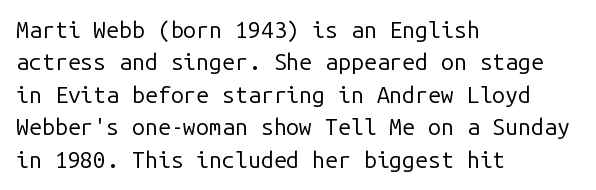
The image shows 23 px text type, upright; set left-aligned, normal line spacing (1.41x), normal letter spacing, not underlined.
